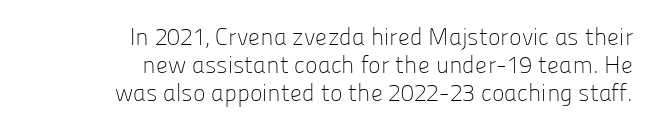
The image shows 24 px text type, upright; set right-aligned, line spacing 1.17x, normal letter spacing, not underlined.
